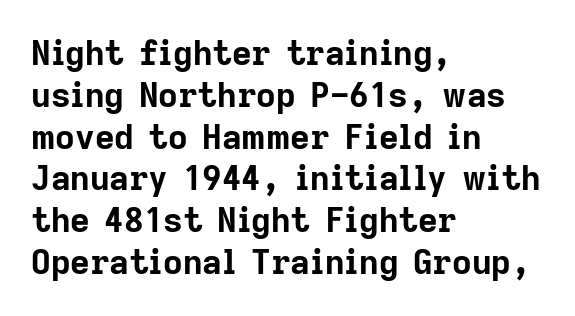
Q: Is the text bold? A: Yes.
Q: Is the text italic (slanted)? A: No, it is upright.
Q: Is the typeface a serif or a sans-serif typeface? A: Sans-serif.
Q: Is the text underlined? A: No.
Q: How is the paragraph aligned? A: Left-aligned.
Q: Is the spacing between letters normal or unusually wide? A: Normal.
Q: Width (condensed, normal, or wide)? A: Normal.
Q: Stroke contrast? A: Low.
Q: x-height? A: Medium.
Q: Monospaced? A: No.
